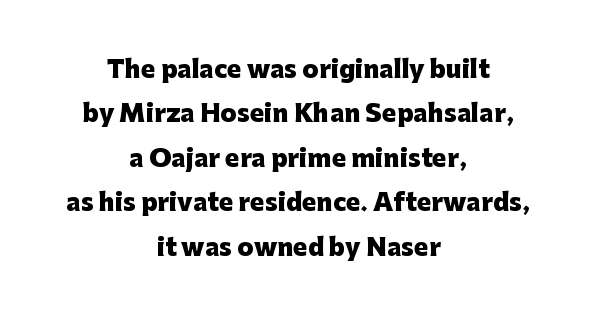
Q: Is the text bold? A: Yes.
Q: Is the text italic (slanted)? A: No, it is upright.
Q: Is the text underlined? A: No.
Q: How is the paragraph aligned? A: Centered.
Q: Is the spacing between letters normal or unusually wide? A: Normal.
